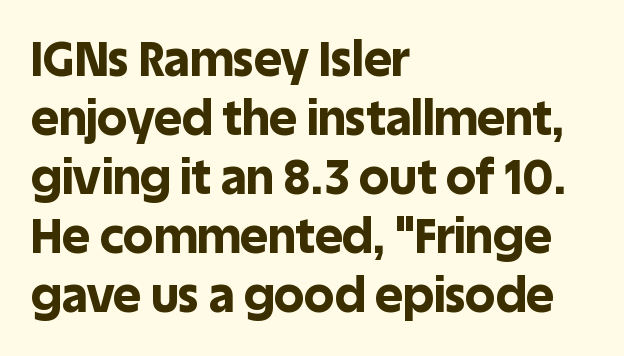
Q: Is the text bold? A: Yes.
Q: Is the text italic (slanted)? A: No, it is upright.
Q: Is the typeface a serif or a sans-serif typeface? A: Sans-serif.
Q: Is the text underlined? A: No.
Q: How is the paragraph aligned? A: Left-aligned.
Q: Is the spacing between letters normal or unusually wide? A: Normal.
Q: Width (condensed, normal, or wide)? A: Normal.
Q: x-height? A: Large.
Q: Monospaced? A: No.
